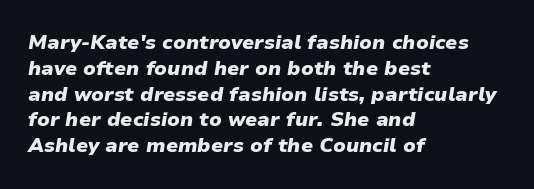
{"italic": "yes", "lean": "right", "slant_degrees": 9, "bold": "yes", "underline": "no", "align": "left", "line_spacing": "normal", "line_spacing_ratio": 1.29, "letter_spacing": "normal", "letter_spacing_em": 0.0, "glyph_px": 20}
